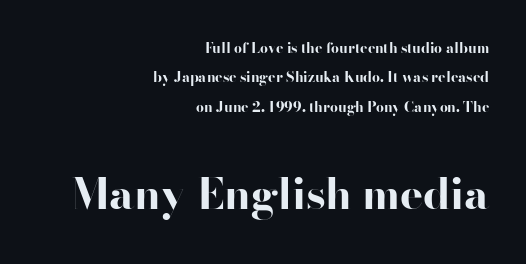
{"serif": "no", "italic": "no", "bold": "yes", "weight": "bold", "width": "wide", "stroke_contrast": "high", "x_height": "small", "monospaced": "no", "underline": "no", "align": "right", "line_spacing": "loose", "line_spacing_ratio": 2.1, "letter_spacing": "normal", "letter_spacing_em": 0.0, "larger_block": "second", "size_ratio": 3.07, "glyph_px": 43}
